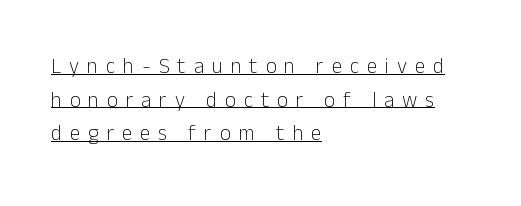
These glyphs show unthickened strokes, regular width or finer. The line-height multiplier appears to be the usual default. The axis of the letterforms is exactly vertical. Someone cranked the tracking dial way up on this one.
